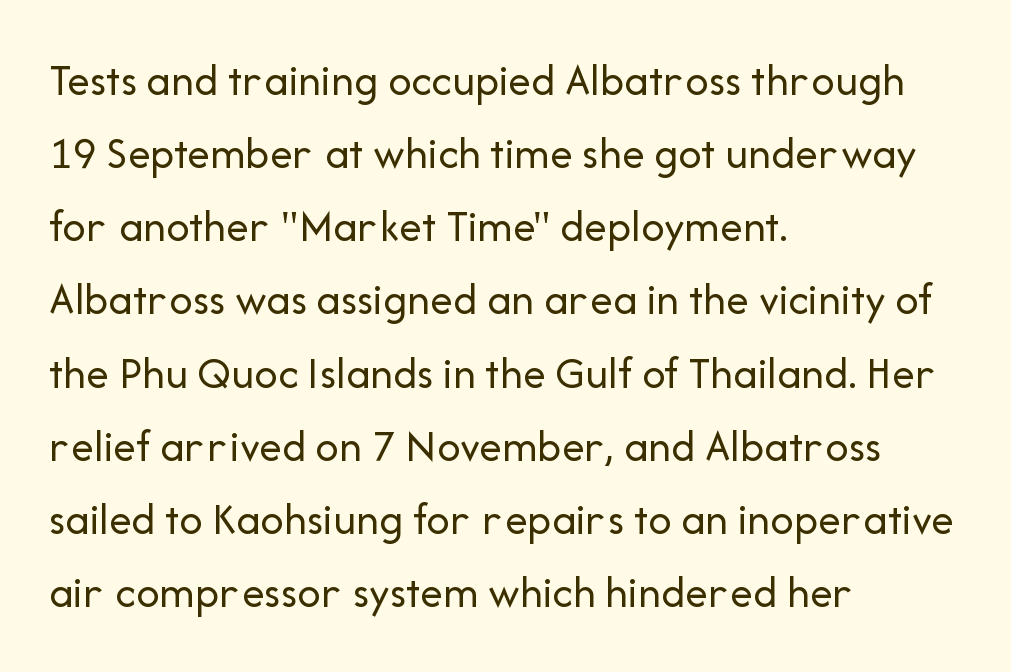
The paragraph has a hard left edge and a soft right edge. Summary of weight: not heavy and not bold. Is this a fixed-width face? No — the glyphs have proportional, varying widths. A roman cut, with each character standing at attention. Regular leading. Honestly, the letter spacing is just normal — you wouldn't notice it.
